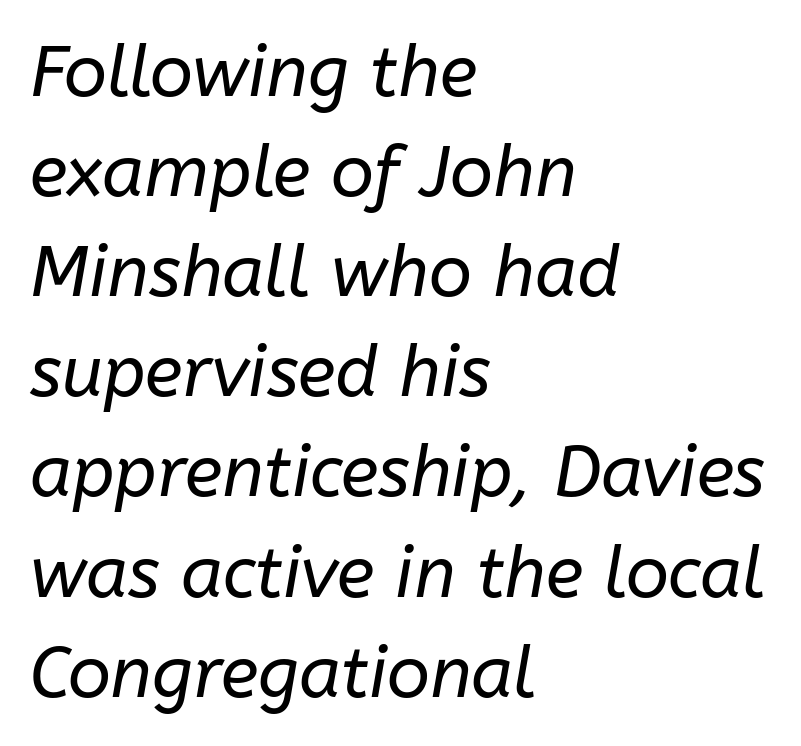
{"italic": "yes", "lean": "right", "slant_degrees": 10, "bold": "no", "weight": "regular", "width": "normal", "stroke_contrast": "low", "x_height": "medium", "monospaced": "no", "underline": "no", "align": "left", "line_spacing": "normal", "line_spacing_ratio": 1.41, "letter_spacing": "normal", "letter_spacing_em": 0.0, "glyph_px": 71}
